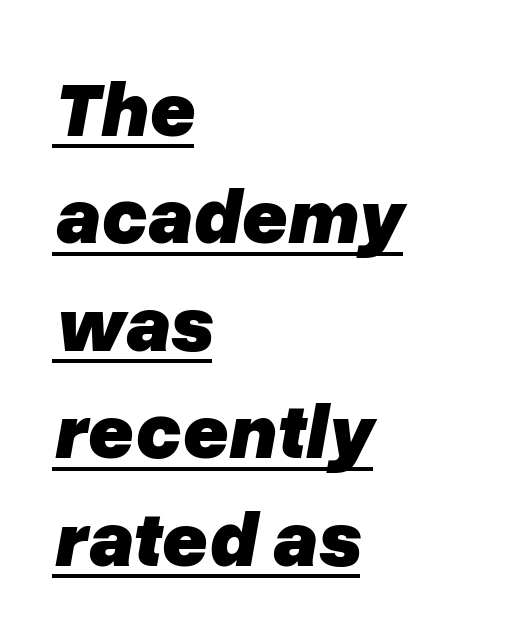
{"italic": "yes", "lean": "right", "slant_degrees": 10, "bold": "yes", "weight": "heavy", "width": "normal", "stroke_contrast": "low", "x_height": "medium", "monospaced": "no", "underline": "yes", "align": "left", "line_spacing": "normal", "line_spacing_ratio": 1.36, "letter_spacing": "normal", "letter_spacing_em": 0.0, "glyph_px": 79}
